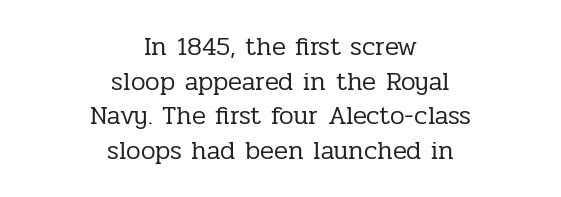
The image shows 26 px text type, upright; set centered, normal line spacing (1.33x), normal letter spacing, not underlined.
